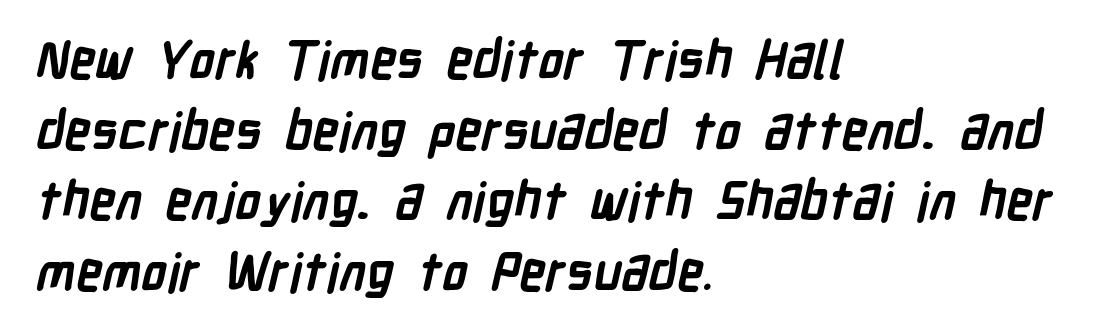
{"serif": "no", "bold": "yes", "weight": "semibold", "width": "condensed", "stroke_contrast": "low", "x_height": "medium", "monospaced": "no", "underline": "no", "align": "left", "line_spacing": "normal", "line_spacing_ratio": 1.36, "letter_spacing": "normal", "letter_spacing_em": 0.0, "glyph_px": 52}
